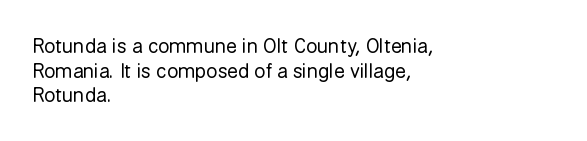
Casual observation: everything's shoved over to the left. This is not heavy type; no bold has been used. Italic? Not at all — the glyphs are vertical. The space beneath each line is pristine and unruled. No extra tracking has been applied to these lines.
